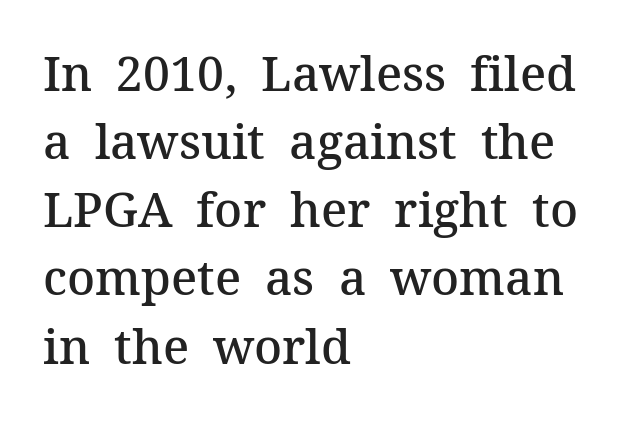
A normal amount of white space separates one row of letters from the next. Tracking here is standard; glyphs follow each other at the usual distance. Beneath every word, the page is bare. The passage shown is typed in a proportional face where columns would drift. Left-aligned paragraph, ragged on the right.
